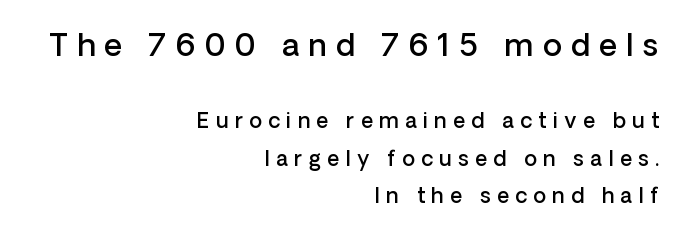
{"serif": "no", "italic": "no", "bold": "semi", "weight": "semibold", "width": "normal", "stroke_contrast": "low", "x_height": "medium", "monospaced": "no", "underline": "no", "align": "right", "line_spacing_ratio": 1.79, "letter_spacing": "wide", "letter_spacing_em": 0.3, "larger_block": "first", "size_ratio": 1.48, "glyph_px": 31}
